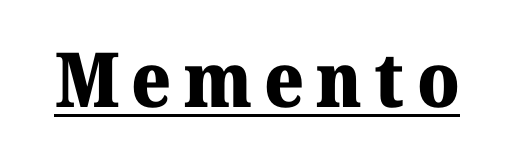
In terms of letterform style, serifs are clearly present. A rule runs beneath these lines of type. Varying glyph widths throughout — classic text-font behaviour. Each glyph is drawn with heavy, bold strokes. Style check: upright.
